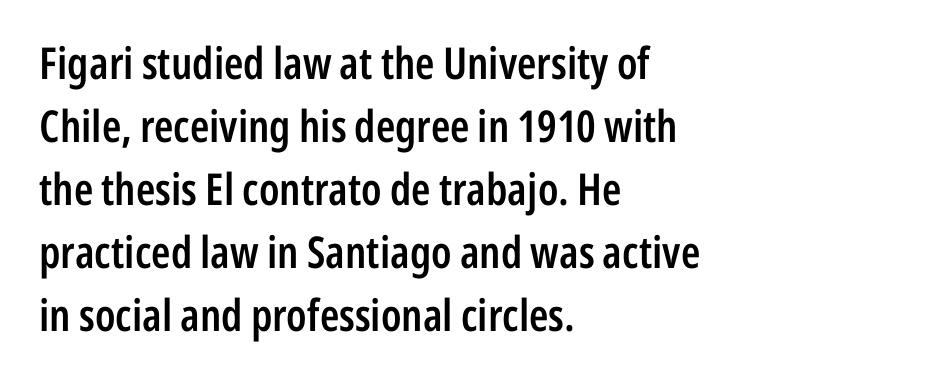
Typographic density is moderately raised because the face is semibold. No italicization has been applied; the sample stays upright. The words here are not underlined. Is the letter spacing exaggerated? No — it looks like the ordinary default.
